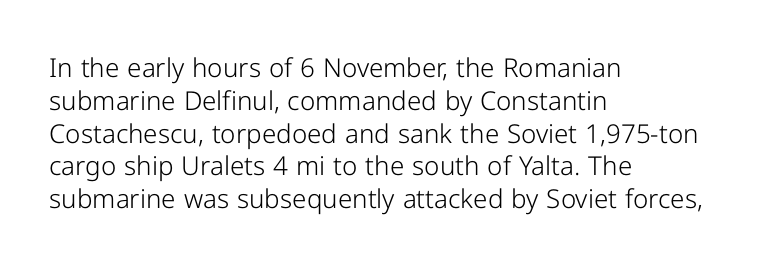
Check the space under the baseline: it is left empty. Posture: upright roman. Is the type heavy? It reads as light-to-regular instead. One-word summary of the alignment: left. The line-height multiplier appears to be the usual default.
